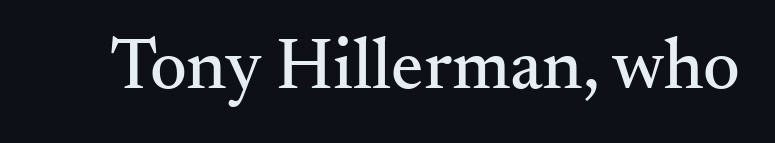
Observe the ordinary spacing: letters are neighbours, not strangers. Do the letters lean? They stand straight. The typeface chosen for these lines features serifs. The letters advance in unequal steps, a hallmark of proportional type.
